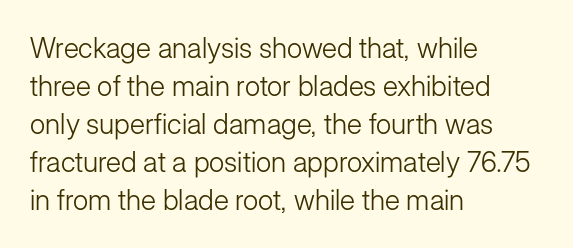
{"serif": "no", "italic": "no", "bold": "no", "weight": "light", "width": "normal", "stroke_contrast": "low", "x_height": "medium", "monospaced": "no", "underline": "no", "align": "left", "line_spacing": "normal", "line_spacing_ratio": 1.36, "letter_spacing": "normal", "letter_spacing_em": 0.0, "glyph_px": 28}
